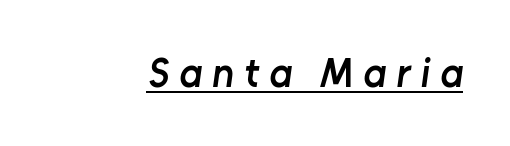
Characters follow at a spacing far wider than the type designer built in. Unlike a traditional serif, this face leaves its strokes unadorned. Each letter keeps its own natural width here, so spacing adapts to shape. I'd describe the lettering as semibold — firm but not a full bold. Quick note: underline on.
